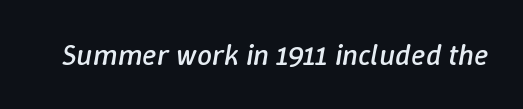
The image shows 30 px regular-weight type, italic (leaning right); set normal letter spacing, not underlined; low stroke contrast and a medium x-height.
